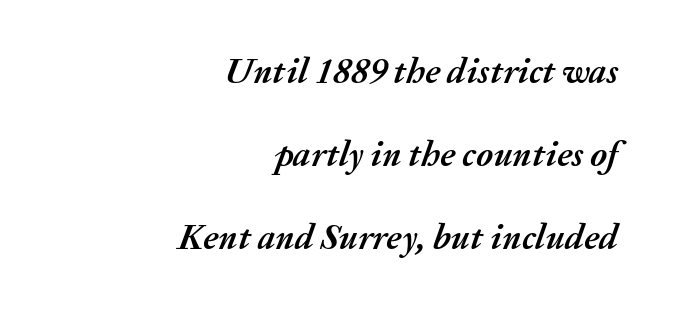
{"italic": "yes", "lean": "right", "slant_degrees": 20, "bold": "yes", "weight": "semibold", "width": "normal", "stroke_contrast": "medium", "x_height": "medium", "monospaced": "no", "underline": "no", "align": "right", "line_spacing": "loose", "line_spacing_ratio": 2.3, "letter_spacing": "normal", "letter_spacing_em": 0.0, "glyph_px": 36}
